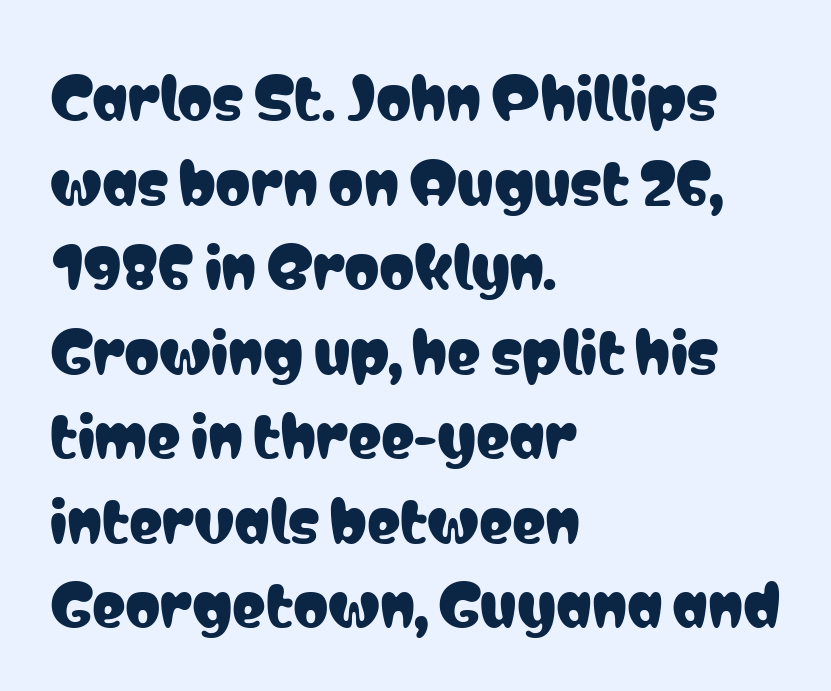
The image shows 56 px condensed sans-serif type, upright; set left-aligned, normal line spacing (1.51x), normal letter spacing, not underlined; low stroke contrast and a medium x-height.
